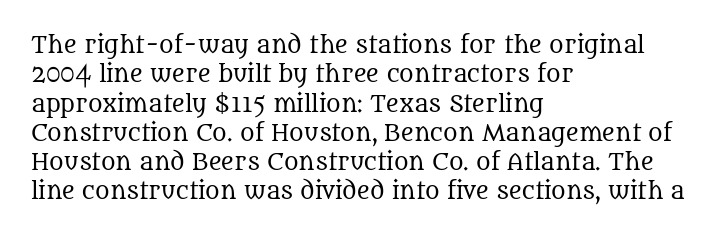
Q: Is the text bold? A: No.
Q: Is the text italic (slanted)? A: No, it is upright.
Q: Is the text underlined? A: No.
Q: How is the paragraph aligned? A: Left-aligned.
Q: Is the spacing between letters normal or unusually wide? A: Normal.
Q: Is the spacing between lines tight, normal or loose? A: Normal.
